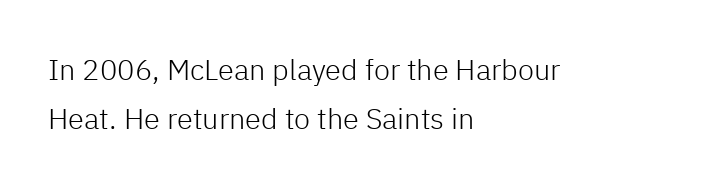
The image shows 29 px light sans-serif type, upright; set left-aligned, normal line spacing (1.7x), normal letter spacing, not underlined; low stroke contrast and a medium x-height.
